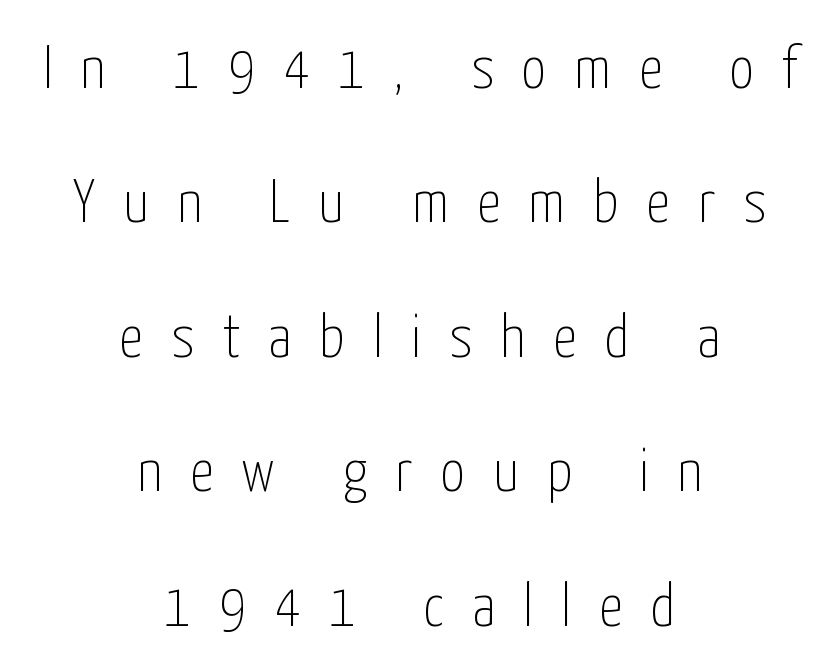
Regarding leading, the lines here are spaced well apart. The words here are not underlined. The weight would be labelled regular, book, light, or lighter still. Spacing between characters has been opened up far beyond the box default. Posture: upright roman. Compared with a flush-left layout, this one balances lines on the center instead.
